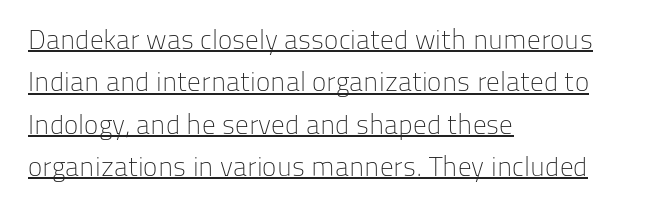
{"italic": "no", "bold": "no", "underline": "yes", "align": "left", "line_spacing": "normal", "line_spacing_ratio": 1.57, "letter_spacing": "normal", "letter_spacing_em": 0.0, "glyph_px": 27}
